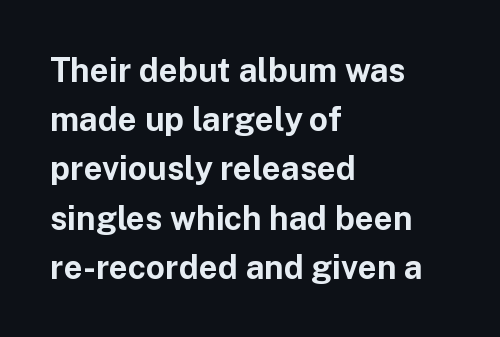
Q: Is the text bold? A: Yes.
Q: Is the text italic (slanted)? A: No, it is upright.
Q: Is the typeface a serif or a sans-serif typeface? A: Sans-serif.
Q: Is the text underlined? A: No.
Q: How is the paragraph aligned? A: Left-aligned.
Q: Is the spacing between letters normal or unusually wide? A: Normal.
Q: Is the spacing between lines tight, normal or loose? A: Normal.
Q: Width (condensed, normal, or wide)? A: Normal.
Q: Stroke contrast? A: Low.
Q: x-height? A: Medium.
Q: Monospaced? A: No.
